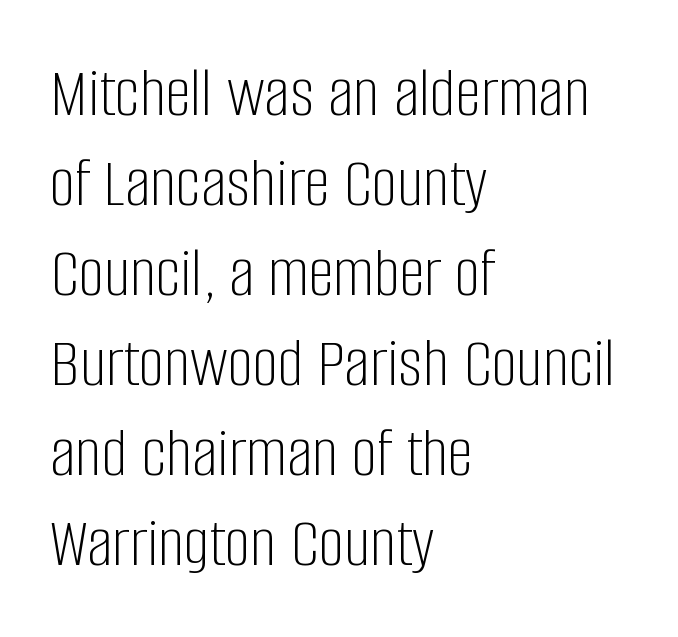
Character widths vary here, with narrow letters taking less room than wide ones. Regarding serifs, this sample does without them. Regarding leading, the lines here are spaced in the standard way. The lines are quadded left.
